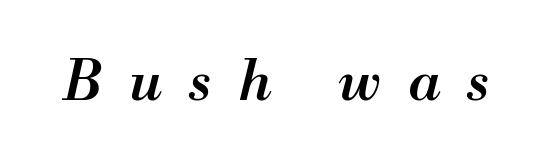
{"italic": "yes", "lean": "right", "slant_degrees": 13, "bold": "semi", "weight": "semibold", "width": "normal", "stroke_contrast": "medium", "x_height": "small", "monospaced": "no", "underline": "no", "letter_spacing": "wide", "letter_spacing_em": 0.49, "glyph_px": 56}
